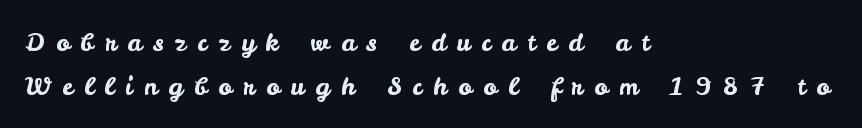
Q: Is the text italic (slanted)? A: Yes.
Q: Is the text underlined? A: No.
Q: How is the paragraph aligned? A: Left-aligned.
Q: Is the spacing between letters normal or unusually wide? A: Unusually wide.
